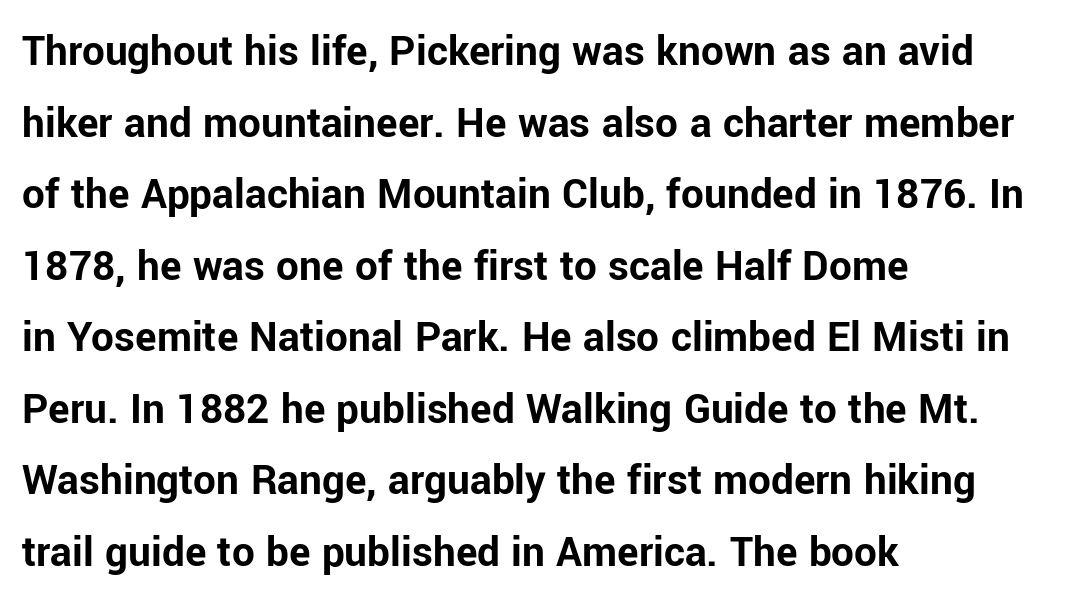
Q: Is the text bold? A: Yes.
Q: Is the text italic (slanted)? A: No, it is upright.
Q: Is the typeface a serif or a sans-serif typeface? A: Sans-serif.
Q: Is the text underlined? A: No.
Q: How is the paragraph aligned? A: Left-aligned.
Q: Is the spacing between letters normal or unusually wide? A: Normal.
Q: Is the spacing between lines tight, normal or loose? A: Normal.
Q: Width (condensed, normal, or wide)? A: Normal.
Q: Stroke contrast? A: Low.
Q: x-height? A: Medium.
Q: Monospaced? A: No.
